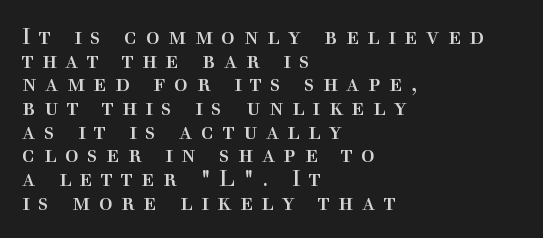
In CSS terms this would be text-align: left. Stems here are at most as thick as an everyday book face. The lettering stays uniformly vertical, giving the passage a roman look. Honestly, the rows look squashed on top of each other. Nobody drew a line under any word here.
